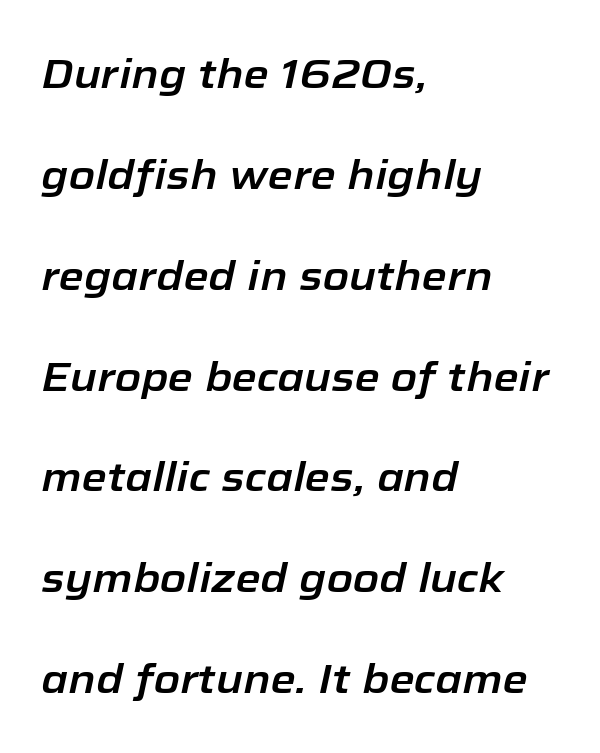
Style check: oblique. The letterforms sit shoulder to shoulder at normal distance. Airy leading. The paragraph shown leans on its left margin. Spacing verdict: proportional, widths tailored to each character. Words float on clear page, feet unadorned.
